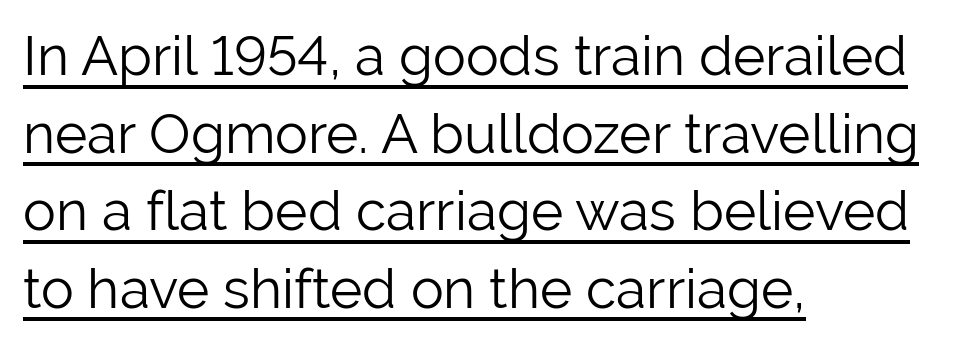
Q: Is the text bold? A: No.
Q: Is the text italic (slanted)? A: No, it is upright.
Q: Is the typeface a serif or a sans-serif typeface? A: Sans-serif.
Q: Is the text underlined? A: Yes.
Q: How is the paragraph aligned? A: Left-aligned.
Q: Is the spacing between letters normal or unusually wide? A: Normal.
Q: Is the spacing between lines tight, normal or loose? A: Normal.
Q: Width (condensed, normal, or wide)? A: Normal.
Q: Stroke contrast? A: Low.
Q: x-height? A: Medium.
Q: Monospaced? A: No.
